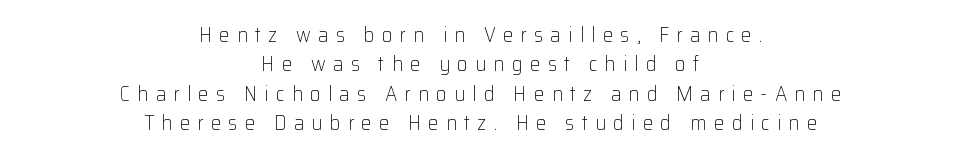
Decoration check: the copy has no underline. The text block is weighted toward neither margin, spreading evenly from the middle. Honestly, the row spacing looks completely unremarkable. The lettering stays uniformly vertical, giving the passage a roman look. The typeface has the unassuming heft of standard copy or less.
